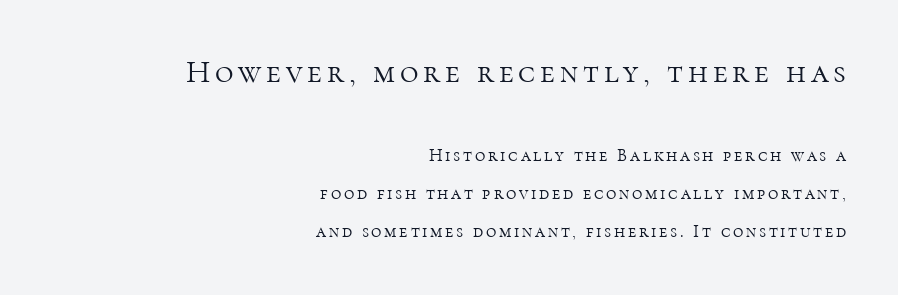
The image shows 32 px light serif type, upright; set right-aligned, loose line spacing (2.09x), not underlined; the first (top) block is 1.78x larger; high stroke contrast and a medium x-height.
